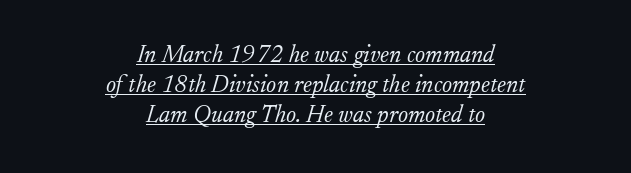
The face used here has a pronounced slope to its letters. This reads as an unemphasized weight, regular at the heaviest. Does the copy run flush right? No — it is centered line by line. Like a heading marked for emphasis, these lines bear an underscore. Caption: standard tracking, unaltered.
